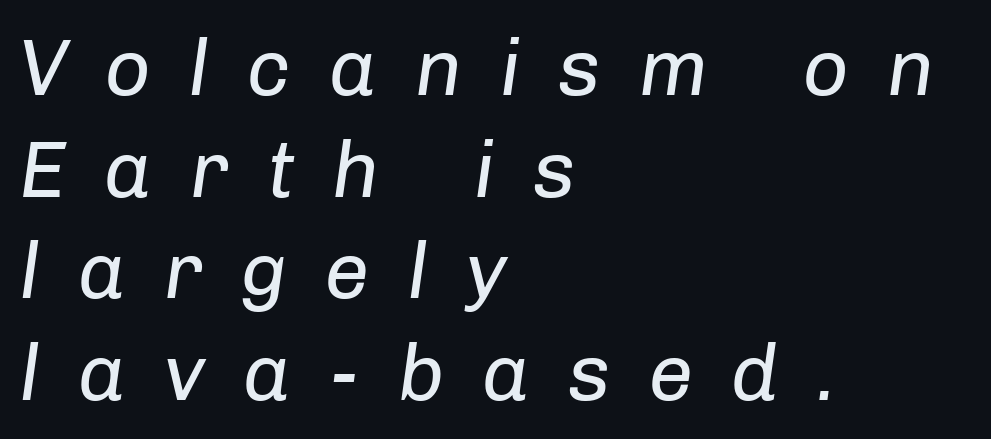
Q: Is the text bold? A: No.
Q: Is the text italic (slanted)? A: Yes, it leans right by about 8 degrees.
Q: Is the text underlined? A: No.
Q: How is the paragraph aligned? A: Left-aligned.
Q: Is the spacing between letters normal or unusually wide? A: Unusually wide.
Q: Is the spacing between lines tight, normal or loose? A: Normal.
Q: Width (condensed, normal, or wide)? A: Normal.
Q: Stroke contrast? A: Low.
Q: x-height? A: Medium.
Q: Monospaced? A: No.
